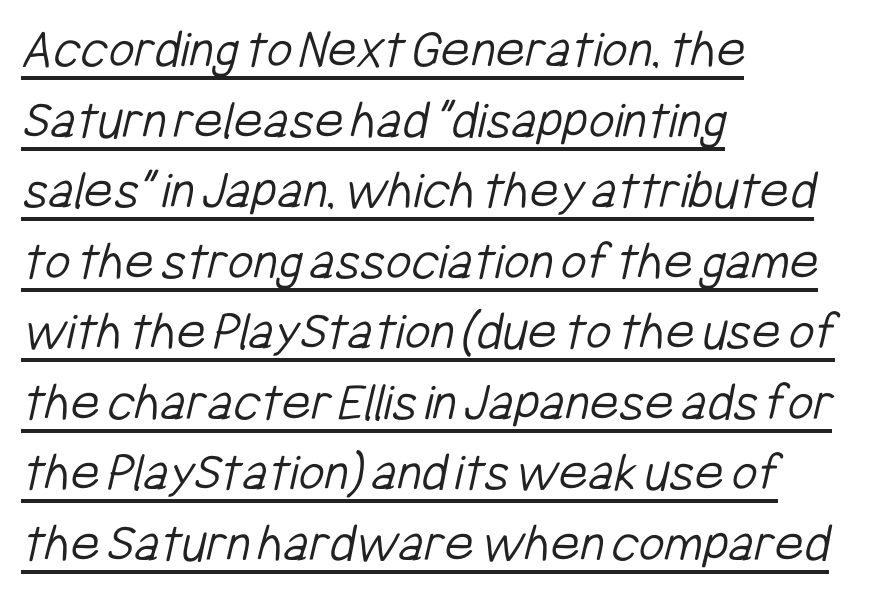
The vertical gap from one line to the next is medium. Letters have the restrained weight of plain body copy at most. Look at the bottom of the vertical strokes: they stop flat, with no serifs. Characters follow at the spacing the type designer built in. A typesetter would call this proportional, since set widths differ per character.
